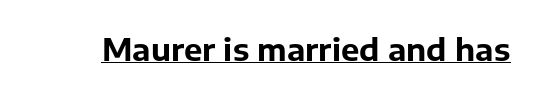
Unlike a traditional serif, this face leaves its strokes unadorned. The type sits square on the baseline with zero lean. What weight is shown? A full bold with thick strokes. You could not count columns in this text — the font is proportionally spaced. Check the space under the baseline: a stroke is drawn there. The letters sit at their default tracking, neither squeezed nor spread.
